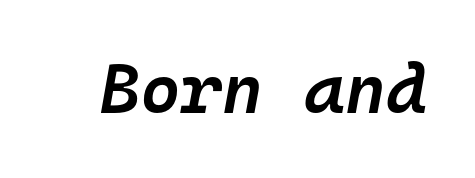
{"italic": "yes", "lean": "right", "slant_degrees": 10, "bold": "semi", "weight": "semibold", "width": "normal", "stroke_contrast": "low", "x_height": "medium", "monospaced": "yes", "underline": "no", "letter_spacing": "normal", "letter_spacing_em": 0.0, "glyph_px": 70}
